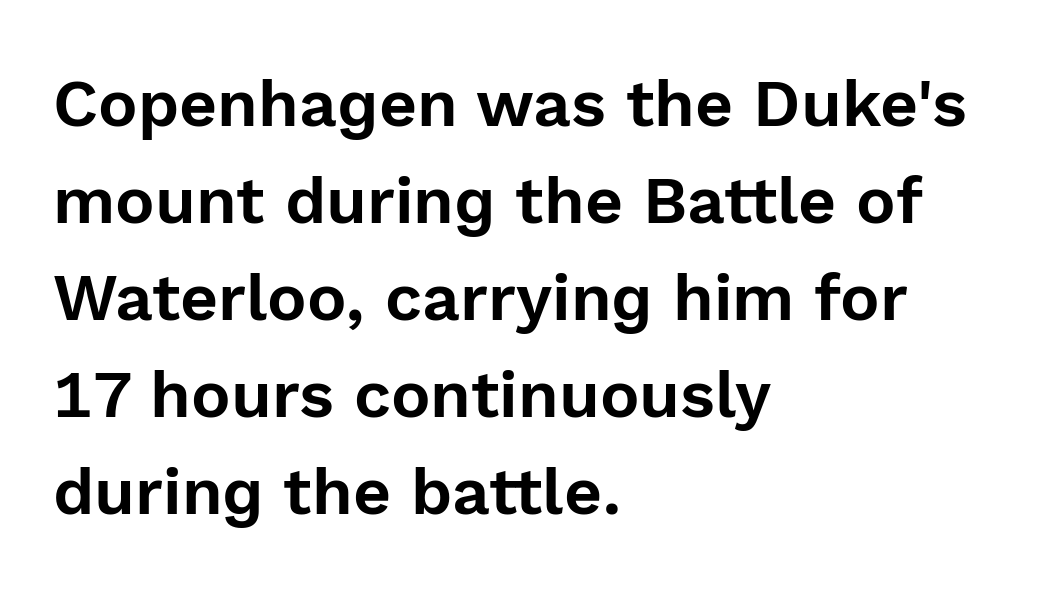
Letters rest on an invisible, unmarked baseline. The typesetter chose a ragged-right arrangement here. Quick note: interline space is typical. Letter spacing: default. Character widths vary here, with narrow letters taking less room than wide ones. The type family on display is of the sans-serif kind.
